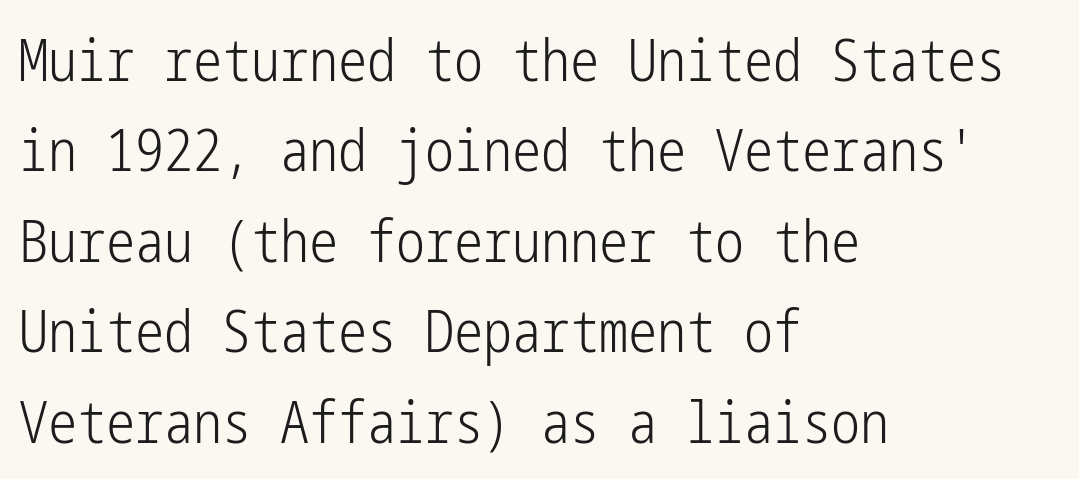
In terms of letterspacing, this is plain default setting. A quiet, ordinary-to-light weight characterises the typeface. Stroke terminals: plain, sans-serif. The typography opts for an upright posture over an oblique one. Each row of text sits above clean, open space. Alignment: flush left.
